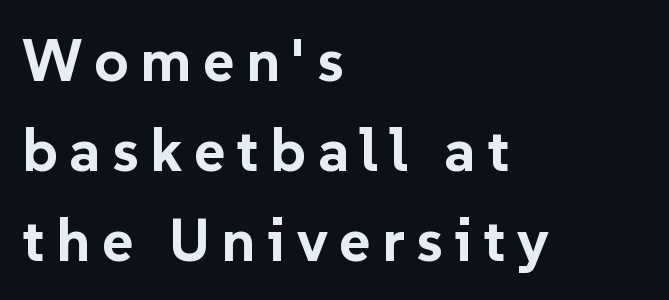
A dark, heavy texture on the line: the type is bold. Looks like regular typesetting: each glyph gets only the width it needs. Unmarked baselines from the first word to the last. Reading down the column, the eye jumps a familiar distance to each next line. Where is the straight margin? On the left.
